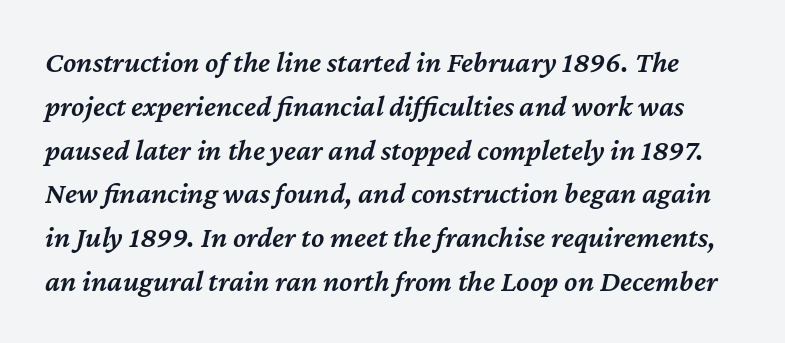
The rows are spaced the way most documents space them. Spacing between characters is what you'd get straight out of the box. The strip under each line holds only bare page. A fair bit of extra ink — the face is semibold, not bold.
